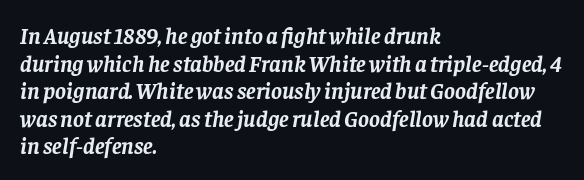
{"italic": "yes", "lean": "right", "slant_degrees": 8, "bold": "yes", "underline": "no", "align": "left", "line_spacing_ratio": 1.2, "letter_spacing": "normal", "letter_spacing_em": 0.0, "glyph_px": 23}
